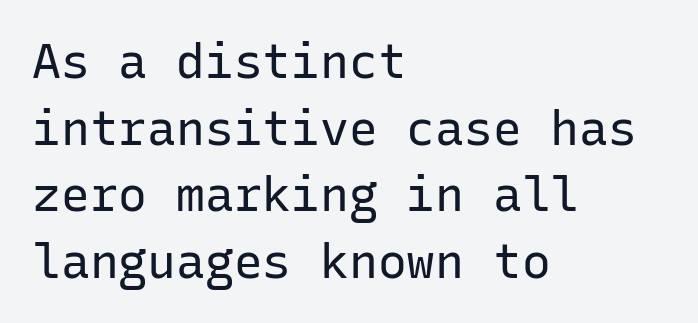
Q: Is the text bold? A: No.
Q: Is the text italic (slanted)? A: No, it is upright.
Q: Is the typeface a serif or a sans-serif typeface? A: Sans-serif.
Q: Is the text underlined? A: No.
Q: How is the paragraph aligned? A: Left-aligned.
Q: Is the spacing between letters normal or unusually wide? A: Normal.
Q: Is the spacing between lines tight, normal or loose? A: Normal.
Q: Width (condensed, normal, or wide)? A: Normal.
Q: Stroke contrast? A: Low.
Q: x-height? A: Medium.
Q: Monospaced? A: Yes.
